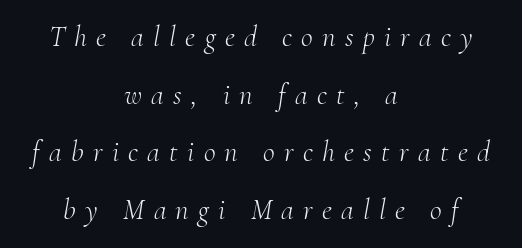
Q: Is the text bold? A: No.
Q: Is the text italic (slanted)? A: Yes, it leans right by about 10 degrees.
Q: Is the typeface a serif or a sans-serif typeface? A: Serif.
Q: Is the text underlined? A: No.
Q: How is the paragraph aligned? A: Centered.
Q: Is the spacing between letters normal or unusually wide? A: Unusually wide.
Q: Is the spacing between lines tight, normal or loose? A: Loose.
Q: Width (condensed, normal, or wide)? A: Normal.
Q: Stroke contrast? A: Medium.
Q: x-height? A: Small.
Q: Monospaced? A: No.
